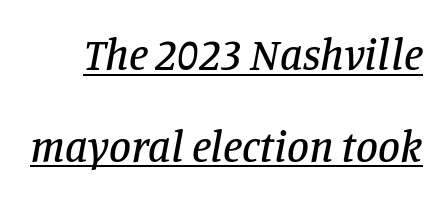
{"serif": "yes", "italic": "yes", "lean": "right", "slant_degrees": 11, "width": "normal", "stroke_contrast": "low", "x_height": "large", "monospaced": "no", "underline": "yes", "line_spacing": "loose", "line_spacing_ratio": 2.08, "letter_spacing": "normal", "letter_spacing_em": 0.0, "glyph_px": 44}
